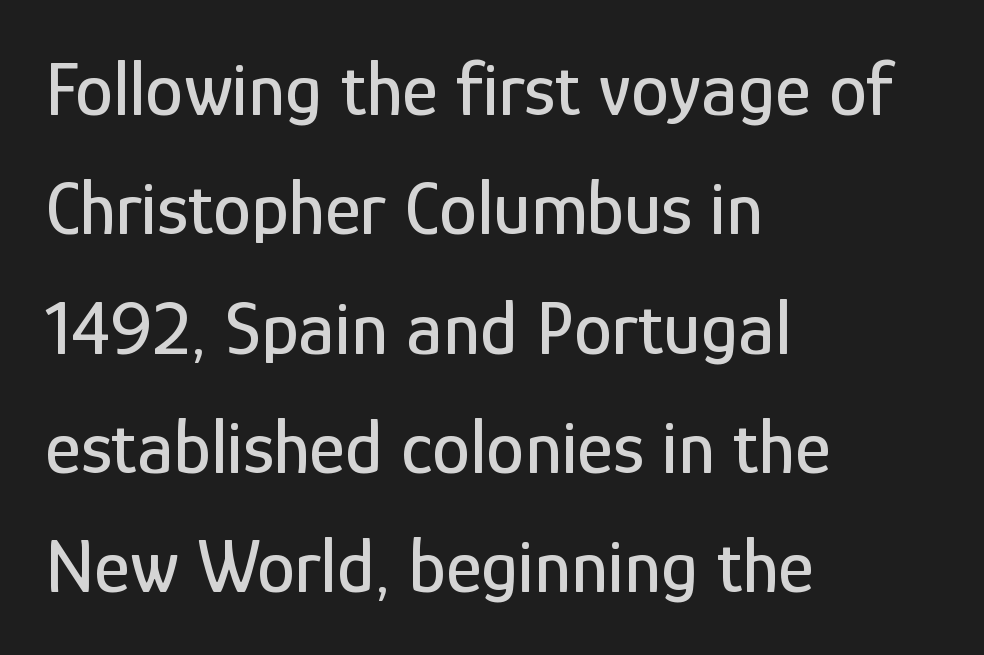
Q: Is the text italic (slanted)? A: No, it is upright.
Q: Is the typeface a serif or a sans-serif typeface? A: Sans-serif.
Q: Is the text underlined? A: No.
Q: How is the paragraph aligned? A: Left-aligned.
Q: Is the spacing between letters normal or unusually wide? A: Normal.
Q: Is the spacing between lines tight, normal or loose? A: Normal.
Q: Width (condensed, normal, or wide)? A: Condensed.
Q: Stroke contrast? A: Low.
Q: x-height? A: Medium.
Q: Monospaced? A: No.
